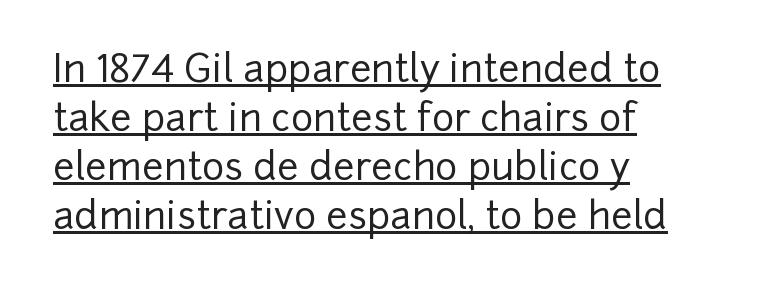
{"serif": "no", "italic": "no", "width": "normal", "stroke_contrast": "low", "x_height": "medium", "monospaced": "no", "underline": "yes", "align": "left", "line_spacing": "normal", "line_spacing_ratio": 1.29, "letter_spacing": "normal", "letter_spacing_em": 0.0, "glyph_px": 38}
